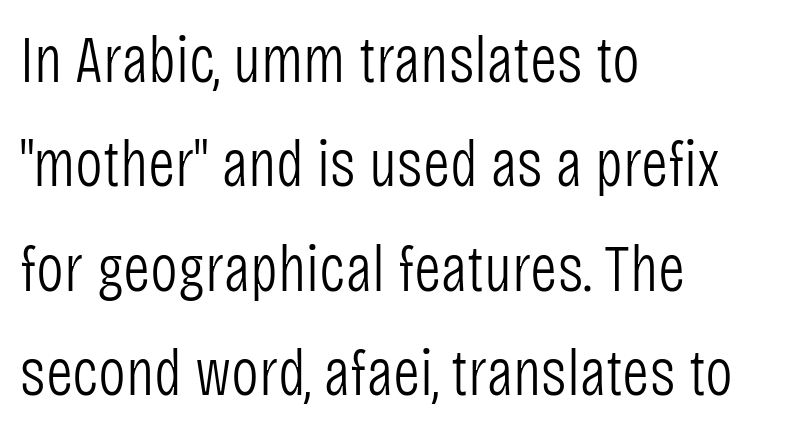
The image shows 66 px light, condensed sans-serif type, upright; set left-aligned, normal line spacing (1.58x), normal letter spacing, not underlined; low stroke contrast and a large x-height.
